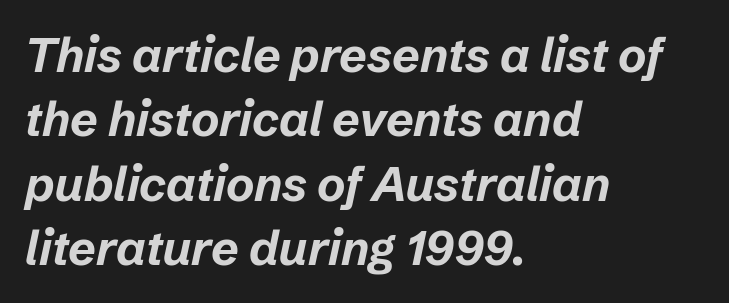
The image shows 48 px bold type, italic (leaning right); set left-aligned, normal line spacing (1.34x), normal letter spacing, not underlined; low stroke contrast and a medium x-height.
